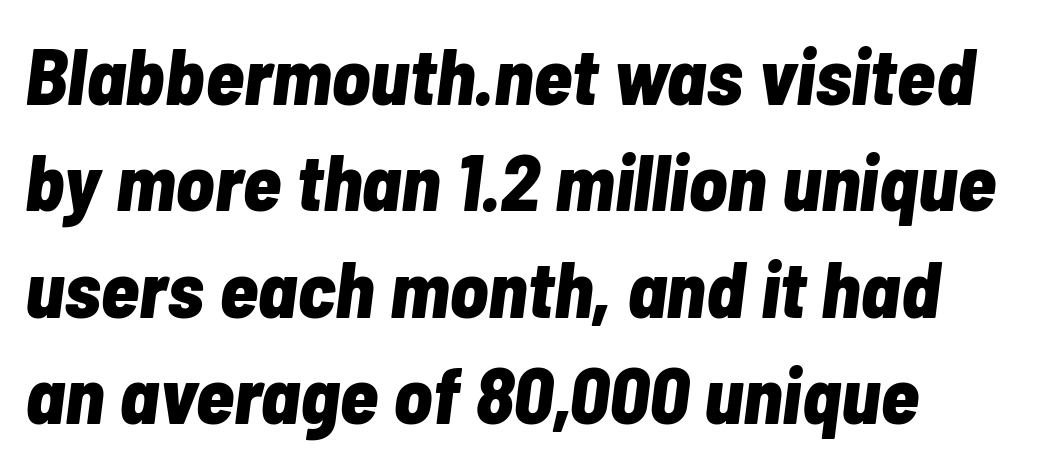
Q: Is the text bold? A: Yes.
Q: Is the text italic (slanted)? A: Yes, it leans right by about 7 degrees.
Q: Is the text underlined? A: No.
Q: Is the spacing between letters normal or unusually wide? A: Normal.
Q: Is the spacing between lines tight, normal or loose? A: Normal.
Q: Width (condensed, normal, or wide)? A: Condensed.
Q: Stroke contrast? A: Low.
Q: x-height? A: Medium.
Q: Monospaced? A: No.
